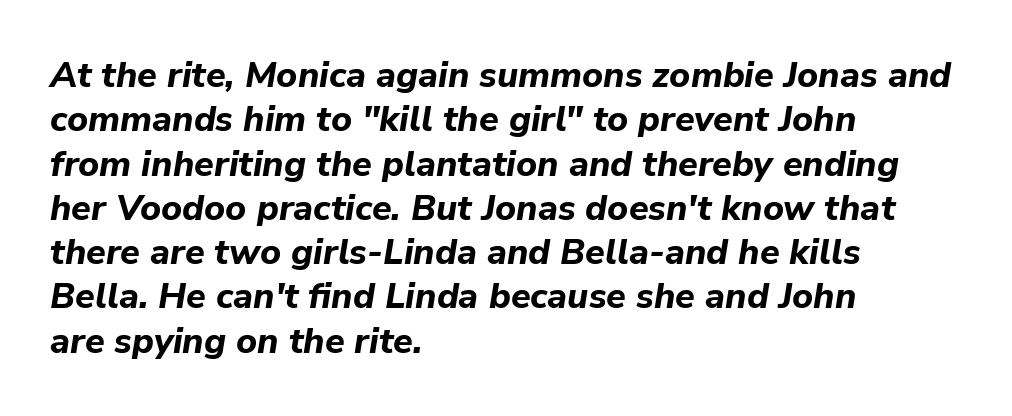
Q: Is the text bold? A: Yes.
Q: Is the text italic (slanted)? A: Yes, it leans right by about 9 degrees.
Q: Is the text underlined? A: No.
Q: How is the paragraph aligned? A: Left-aligned.
Q: Is the spacing between letters normal or unusually wide? A: Normal.
Q: Width (condensed, normal, or wide)? A: Normal.
Q: Stroke contrast? A: Low.
Q: x-height? A: Medium.
Q: Monospaced? A: No.
